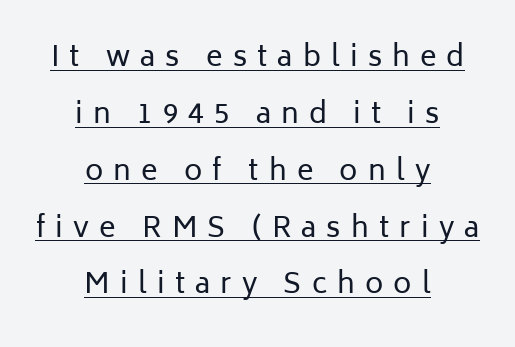
The image shows 28 px regular-weight sans-serif type, upright; set centered, loose line spacing (2.03x), unusually wide letter spacing (+0.36 em), underlined; low stroke contrast and a medium x-height.
